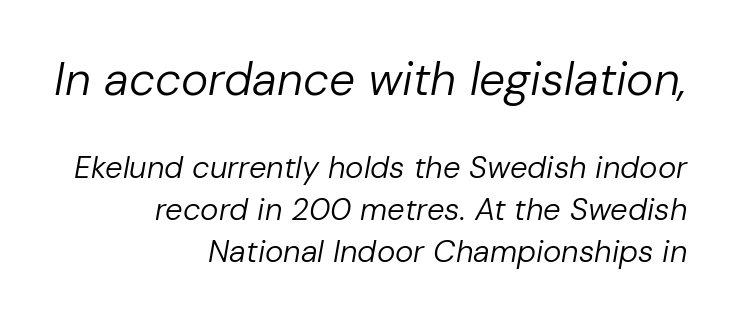
Q: Is the text bold? A: No.
Q: Is the text italic (slanted)? A: Yes, it leans right by about 10 degrees.
Q: Is the text underlined? A: No.
Q: How is the paragraph aligned? A: Right-aligned.
Q: Is the spacing between letters normal or unusually wide? A: Normal.
Q: Is the spacing between lines tight, normal or loose? A: Normal.
Q: Which block of text is set in a larger size, the first (top) or the second (bottom)? A: The first (top) one.
Q: Width (condensed, normal, or wide)? A: Normal.
Q: Stroke contrast? A: Low.
Q: x-height? A: Medium.
Q: Monospaced? A: No.
